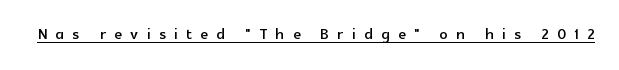
Q: Is the text italic (slanted)? A: No, it is upright.
Q: Is the text underlined? A: Yes.
Q: Is the spacing between letters normal or unusually wide? A: Unusually wide.
